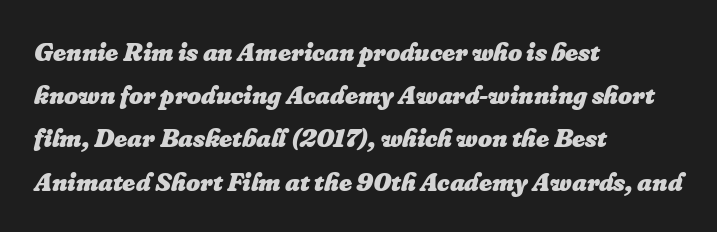
{"italic": "yes", "lean": "right", "slant_degrees": 16, "bold": "yes", "underline": "no", "align": "left", "line_spacing": "normal", "line_spacing_ratio": 1.6, "letter_spacing": "normal", "letter_spacing_em": 0.0, "glyph_px": 27}
